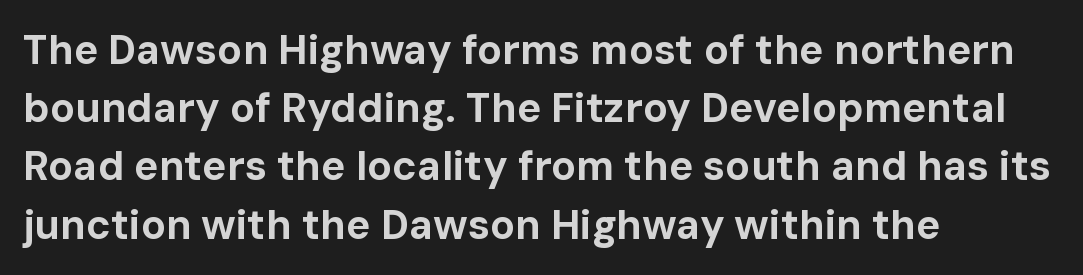
Quick note: underline off. Teacher's note: observe the even left margin — that is flush-left alignment. The sample has been set heavy, in full bold. The font family rendered here belongs to the sans-serif group.
